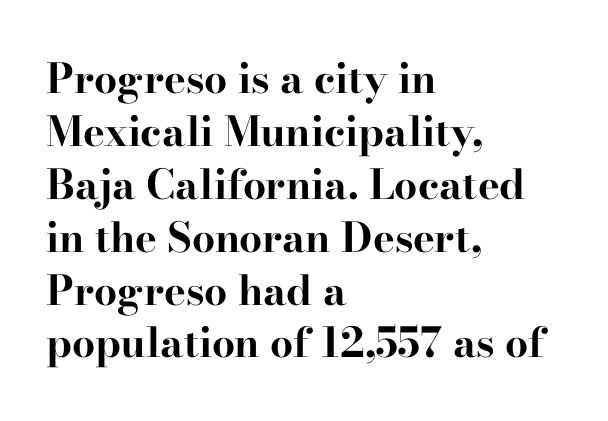
Q: Is the text bold? A: Yes.
Q: Is the text italic (slanted)? A: No, it is upright.
Q: Is the typeface a serif or a sans-serif typeface? A: Serif.
Q: Is the text underlined? A: No.
Q: How is the paragraph aligned? A: Left-aligned.
Q: Is the spacing between letters normal or unusually wide? A: Normal.
Q: Is the spacing between lines tight, normal or loose? A: Normal.
Q: Width (condensed, normal, or wide)? A: Wide.
Q: Stroke contrast? A: High.
Q: x-height? A: Small.
Q: Monospaced? A: No.
